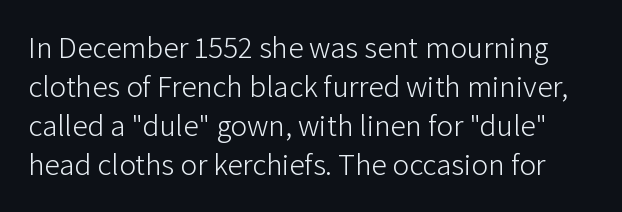
The image shows 31 px light sans-serif type, upright; set normal line spacing (1.26x), normal letter spacing, not underlined; low stroke contrast and a medium x-height.
